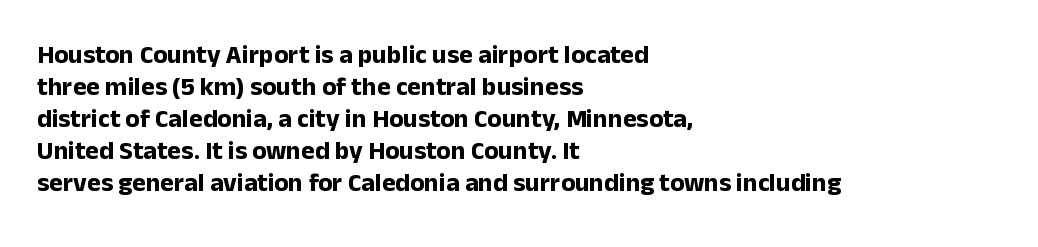
Q: Is the text bold? A: Yes.
Q: Is the text italic (slanted)? A: No, it is upright.
Q: Is the text underlined? A: No.
Q: How is the paragraph aligned? A: Left-aligned.
Q: Is the spacing between letters normal or unusually wide? A: Normal.
